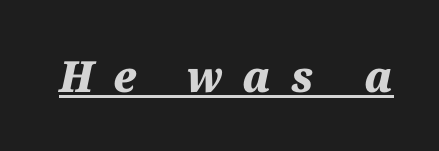
Q: Is the text bold? A: Yes.
Q: Is the text italic (slanted)? A: Yes, it leans right by about 12 degrees.
Q: Is the text underlined? A: Yes.
Q: Is the spacing between letters normal or unusually wide? A: Unusually wide.
Q: Width (condensed, normal, or wide)? A: Normal.
Q: Stroke contrast? A: Medium.
Q: x-height? A: Medium.
Q: Monospaced? A: No.
